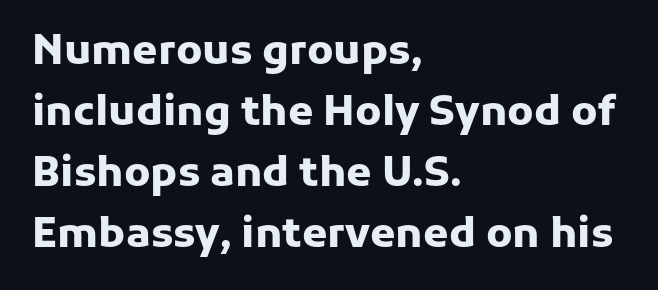
Q: Is the text bold? A: Yes.
Q: Is the text italic (slanted)? A: No, it is upright.
Q: Is the typeface a serif or a sans-serif typeface? A: Sans-serif.
Q: Is the text underlined? A: No.
Q: How is the paragraph aligned? A: Left-aligned.
Q: Is the spacing between letters normal or unusually wide? A: Normal.
Q: Is the spacing between lines tight, normal or loose? A: Normal.
Q: Width (condensed, normal, or wide)? A: Normal.
Q: Stroke contrast? A: Low.
Q: x-height? A: Medium.
Q: Monospaced? A: No.
